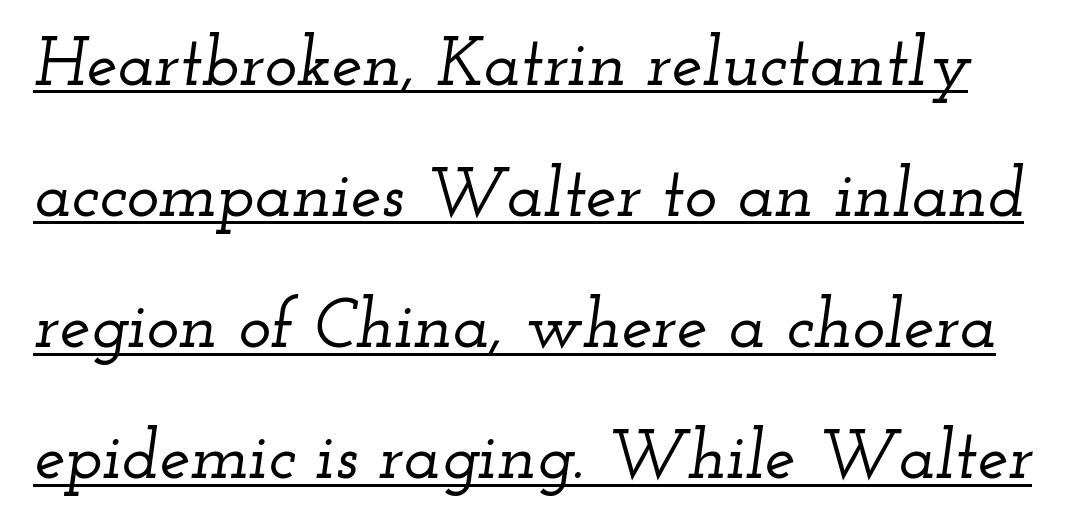
Tracking value appears to be zero — textbook default spacing. This is serif lettering, the kind often seen in printed books. The axis of the letterforms is tilted away from vertical. The designer dialed line spacing up above the default. A rule runs beneath these lines of type.
